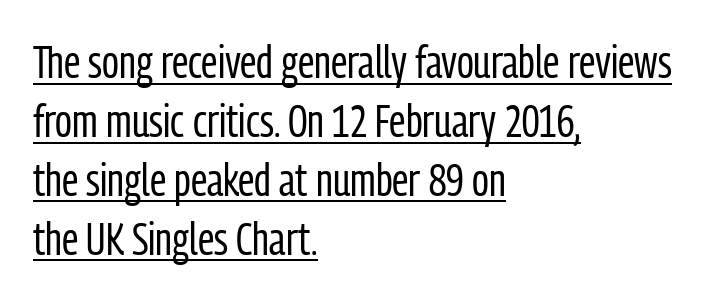
The image shows 46 px regular-weight, condensed sans-serif type, upright; set left-aligned, normal line spacing (1.28x), normal letter spacing, underlined; low stroke contrast and a medium x-height.
